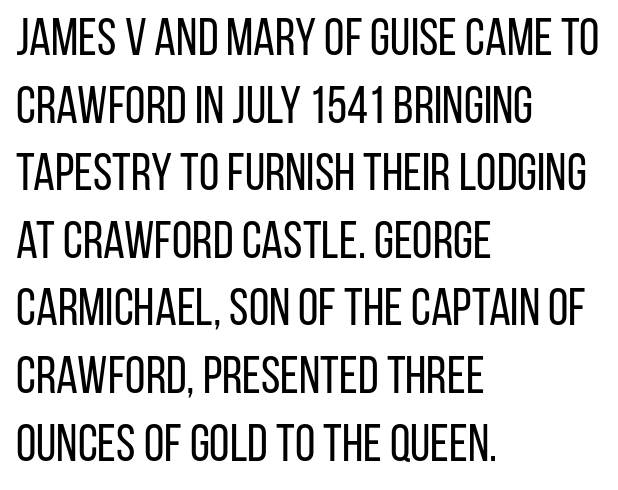
A typesetter would call this zero additional tracking. The rendering uses natural spacing where letterforms have individual widths. What's the leading like? Ordinary, nothing unusual. Any mark beneath the type? The region is blank.
